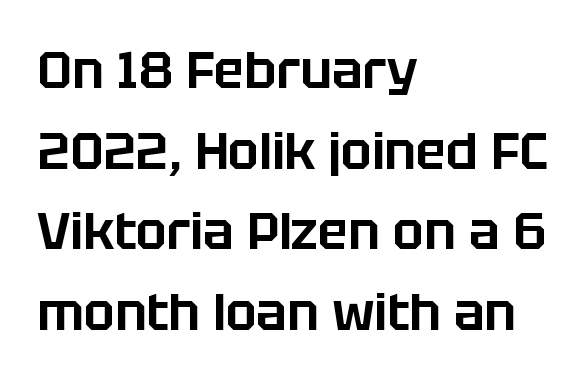
Q: Is the text italic (slanted)? A: No, it is upright.
Q: Is the typeface a serif or a sans-serif typeface? A: Sans-serif.
Q: Is the text underlined? A: No.
Q: How is the paragraph aligned? A: Left-aligned.
Q: Is the spacing between letters normal or unusually wide? A: Normal.
Q: Is the spacing between lines tight, normal or loose? A: Normal.
Q: Width (condensed, normal, or wide)? A: Normal.
Q: Stroke contrast? A: Low.
Q: x-height? A: Large.
Q: Monospaced? A: No.
